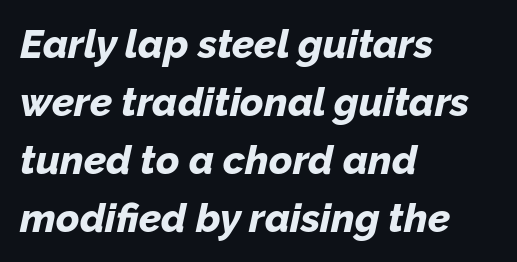
{"italic": "yes", "lean": "right", "slant_degrees": 12, "bold": "yes", "weight": "bold", "width": "normal", "stroke_contrast": "low", "x_height": "medium", "monospaced": "no", "underline": "no", "align": "left", "line_spacing": "normal", "line_spacing_ratio": 1.45, "letter_spacing": "normal", "letter_spacing_em": 0.0, "glyph_px": 40}
